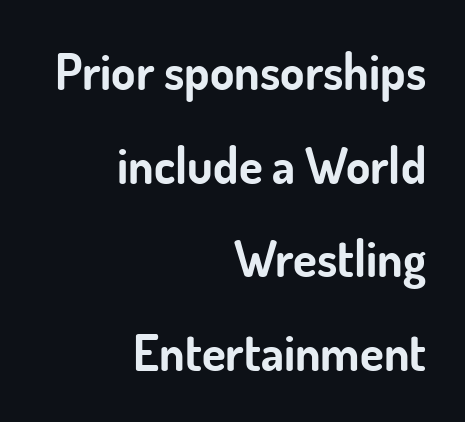
The sample has been set heavy, in full bold. Airy leading. The typesetter chose a ragged-left arrangement here. Letterform terminals end flat and unadorned throughout the passage. Ascenders rise straight up at ninety degrees. Character widths vary here, with narrow letters taking less room than wide ones.
